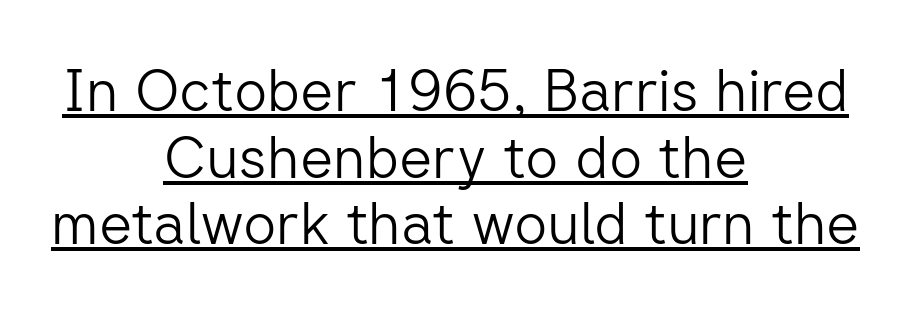
The image shows 58 px light sans-serif type, upright; set centered, tight line spacing (1.15x), normal letter spacing, underlined; low stroke contrast and a medium x-height.
